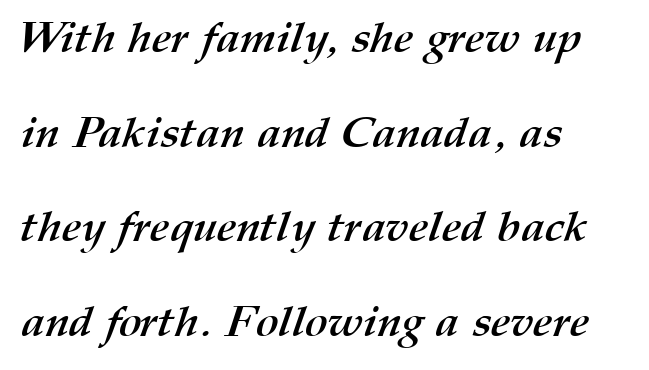
Q: Is the text bold? A: Yes.
Q: Is the text underlined? A: No.
Q: How is the paragraph aligned? A: Left-aligned.
Q: Is the spacing between letters normal or unusually wide? A: Normal.
Q: Is the spacing between lines tight, normal or loose? A: Loose.
Q: Width (condensed, normal, or wide)? A: Normal.
Q: Stroke contrast? A: Medium.
Q: x-height? A: Medium.
Q: Monospaced? A: No.
